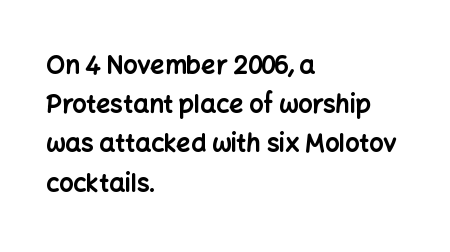
The image shows 25 px bold type, upright; set left-aligned, normal line spacing (1.57x), normal letter spacing, not underlined.
